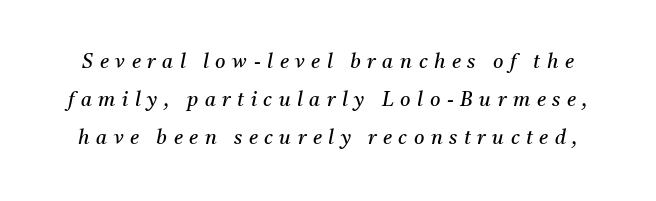
The image shows 20 px text type, italic (leaning right); set loose line spacing (1.9x), unusually wide letter spacing (+0.33 em), not underlined.
